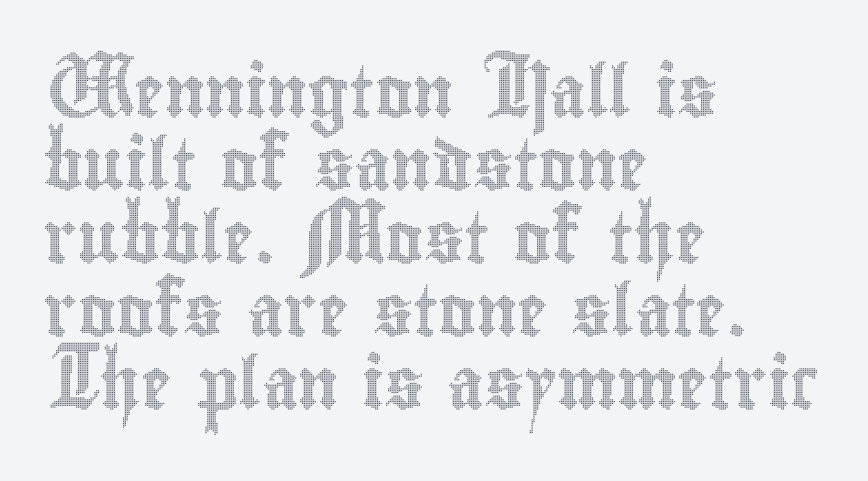
{"italic": "no", "width": "condensed", "x_height": "small", "monospaced": "no", "underline": "no", "align": "left", "line_spacing": "normal", "line_spacing_ratio": 1.43, "letter_spacing": "normal", "letter_spacing_em": 0.0, "glyph_px": 51}
